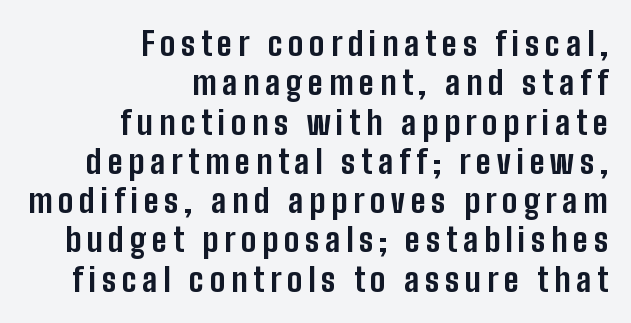
{"serif": "no", "italic": "no", "bold": "yes", "weight": "bold", "width": "condensed", "stroke_contrast": "low", "x_height": "medium", "monospaced": "no", "underline": "no", "align": "right", "line_spacing_ratio": 1.19, "glyph_px": 33}
